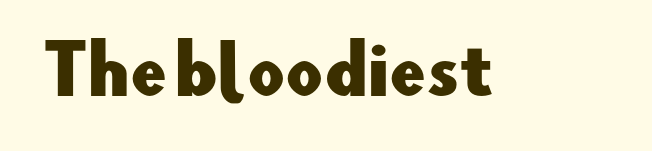
The image shows 65 px sans-serif type, upright; set normal letter spacing, not underlined; low stroke contrast and a small x-height.
